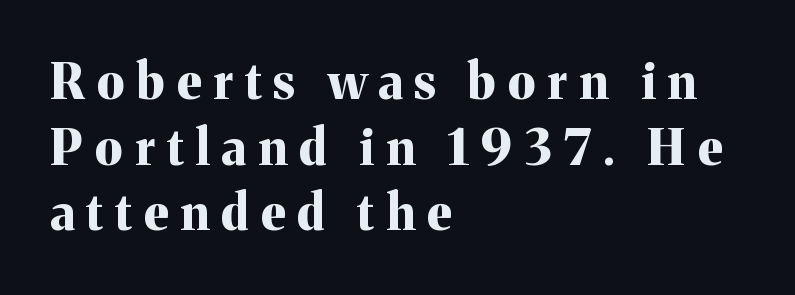
Q: Is the text bold? A: Yes.
Q: Is the text italic (slanted)? A: No, it is upright.
Q: Is the typeface a serif or a sans-serif typeface? A: Serif.
Q: Is the text underlined? A: No.
Q: How is the paragraph aligned? A: Left-aligned.
Q: Is the spacing between letters normal or unusually wide? A: Unusually wide.
Q: Is the spacing between lines tight, normal or loose? A: Normal.
Q: Width (condensed, normal, or wide)? A: Normal.
Q: Stroke contrast? A: Medium.
Q: x-height? A: Medium.
Q: Monospaced? A: No.
